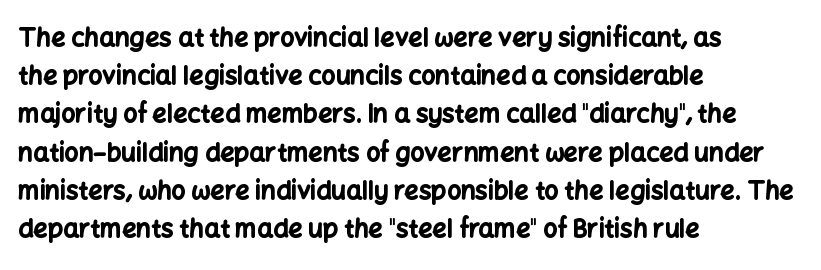
Q: Is the text bold? A: Yes.
Q: Is the text italic (slanted)? A: No, it is upright.
Q: Is the text underlined? A: No.
Q: How is the paragraph aligned? A: Left-aligned.
Q: Is the spacing between letters normal or unusually wide? A: Normal.
Q: Is the spacing between lines tight, normal or loose? A: Normal.
